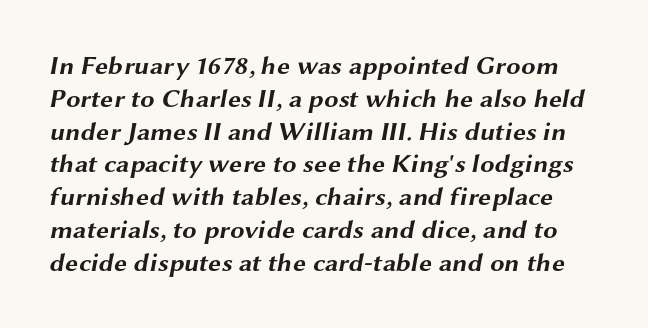
Unmarked baselines from the first word to the last. Tracking here is standard; glyphs follow each other at the usual distance. These words are printed bold, with thick strokes throughout. Regarding leading, the lines here are spaced in the standard way.
